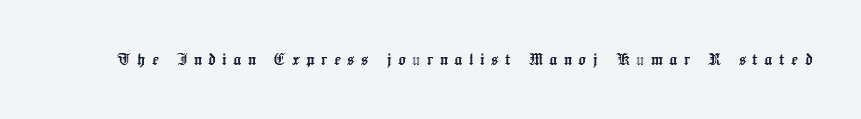
The image shows 20 px text type, upright; set unusually wide letter spacing (+0.32 em), not underlined.
